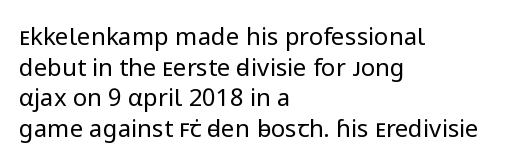
Is the type heavy? It reads as light-to-regular instead. Leftover space on each line is placed entirely after the last word. Characters follow at the spacing the type designer built in. The passage shown stacks its lines at a standard gap.
